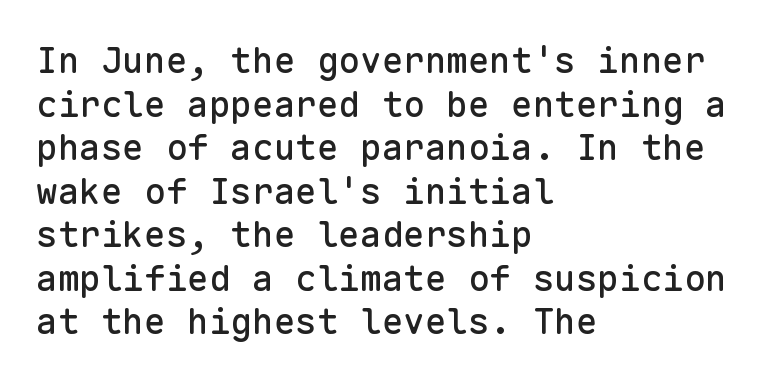
Q: Is the text italic (slanted)? A: No, it is upright.
Q: Is the typeface a serif or a sans-serif typeface? A: Sans-serif.
Q: Is the text underlined? A: No.
Q: How is the paragraph aligned? A: Left-aligned.
Q: Is the spacing between letters normal or unusually wide? A: Normal.
Q: Width (condensed, normal, or wide)? A: Normal.
Q: Stroke contrast? A: Low.
Q: x-height? A: Medium.
Q: Monospaced? A: Yes.
